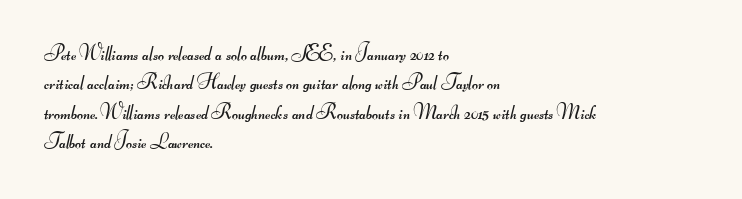
Q: Is the text bold? A: No.
Q: Is the text underlined? A: No.
Q: How is the paragraph aligned? A: Left-aligned.
Q: Is the spacing between letters normal or unusually wide? A: Normal.
Q: Is the spacing between lines tight, normal or loose? A: Normal.
